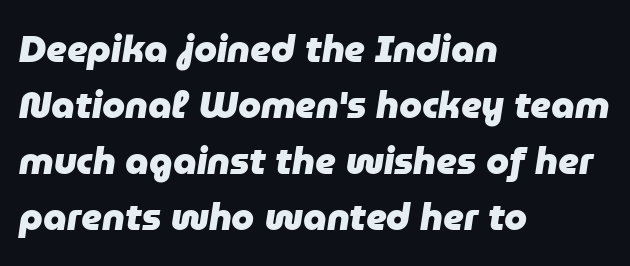
The typography opts for an oblique posture over an upright one. Typesetter's note: full bold, strokes at maximum text heaviness. Reading down the block, your eye returns to a fixed left position each line. Evenly set lines give the paragraph a standard silhouette. Think of a printed novel: that variable character pitch is what you see here. Lines of text with bare space underneath.
